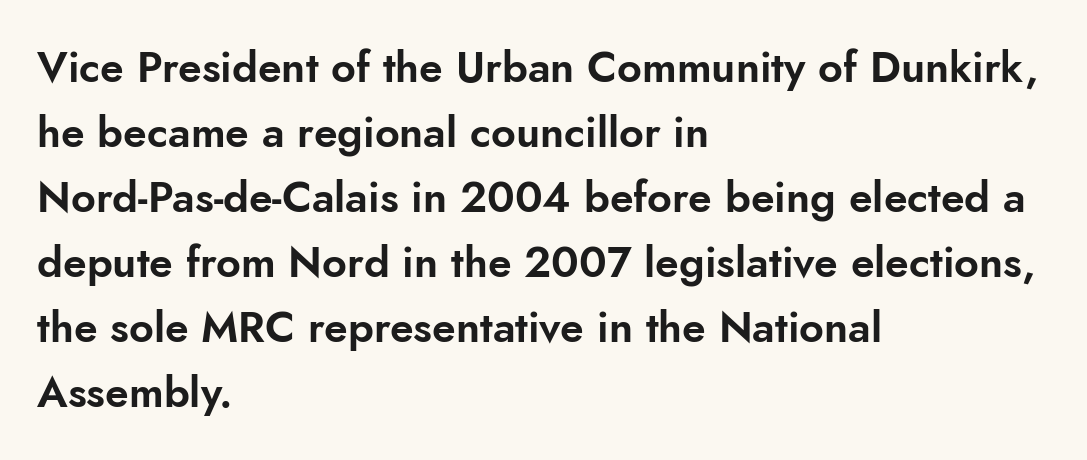
Q: Is the text italic (slanted)? A: No, it is upright.
Q: Is the typeface a serif or a sans-serif typeface? A: Sans-serif.
Q: Is the text underlined? A: No.
Q: How is the paragraph aligned? A: Left-aligned.
Q: Is the spacing between letters normal or unusually wide? A: Normal.
Q: Is the spacing between lines tight, normal or loose? A: Normal.
Q: Width (condensed, normal, or wide)? A: Normal.
Q: Stroke contrast? A: Low.
Q: x-height? A: Small.
Q: Monospaced? A: No.
